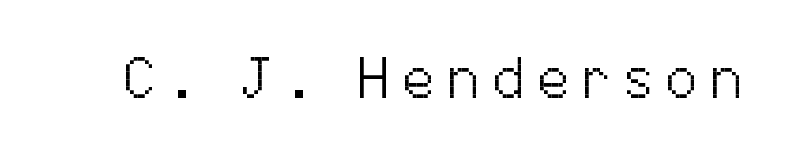
Q: Is the text bold? A: No.
Q: Is the text italic (slanted)? A: No, it is upright.
Q: Is the typeface a serif or a sans-serif typeface? A: Sans-serif.
Q: Is the text underlined? A: No.
Q: Width (condensed, normal, or wide)? A: Normal.
Q: Stroke contrast? A: Medium.
Q: x-height? A: Medium.
Q: Monospaced? A: No.
